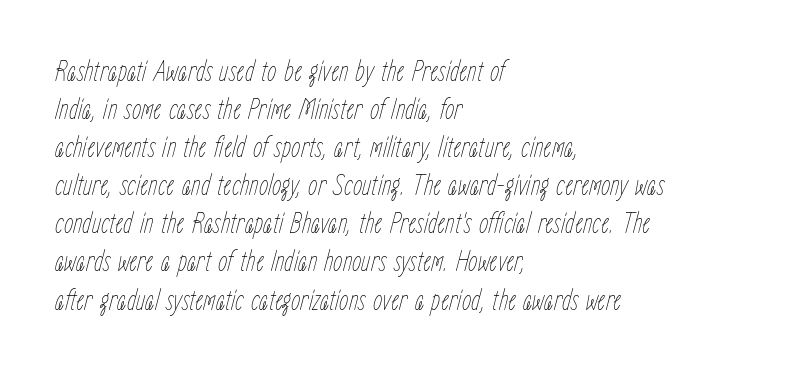
Q: Is the text bold? A: No.
Q: Is the text italic (slanted)? A: Yes, it leans right by about 15 degrees.
Q: Is the text underlined? A: No.
Q: How is the paragraph aligned? A: Left-aligned.
Q: Is the spacing between letters normal or unusually wide? A: Normal.
Q: Is the spacing between lines tight, normal or loose? A: Normal.
Q: Width (condensed, normal, or wide)? A: Condensed.
Q: Stroke contrast? A: Low.
Q: x-height? A: Medium.
Q: Monospaced? A: No.
